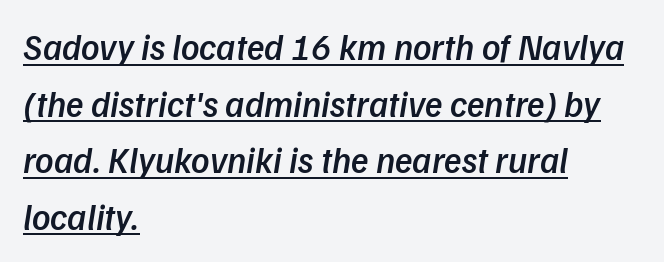
The image shows 36 px semibold sans-serif type; set left-aligned, normal line spacing (1.57x), normal letter spacing, underlined; low stroke contrast and a medium x-height.
